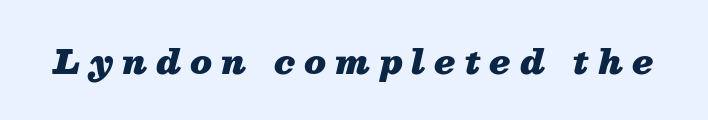
Q: Is the text bold? A: Yes.
Q: Is the text italic (slanted)? A: Yes, it leans right by about 13 degrees.
Q: Is the text underlined? A: No.
Q: Is the spacing between letters normal or unusually wide? A: Unusually wide.
Q: Width (condensed, normal, or wide)? A: Normal.
Q: Stroke contrast? A: Medium.
Q: x-height? A: Medium.
Q: Monospaced? A: No.
